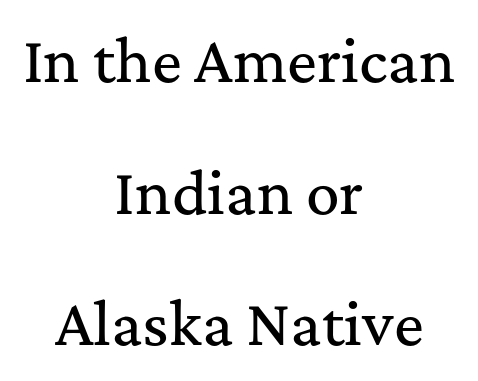
The image shows 56 px serif type, upright; set centered, loose line spacing (2.35x), normal letter spacing, not underlined; medium stroke contrast and a medium x-height.
